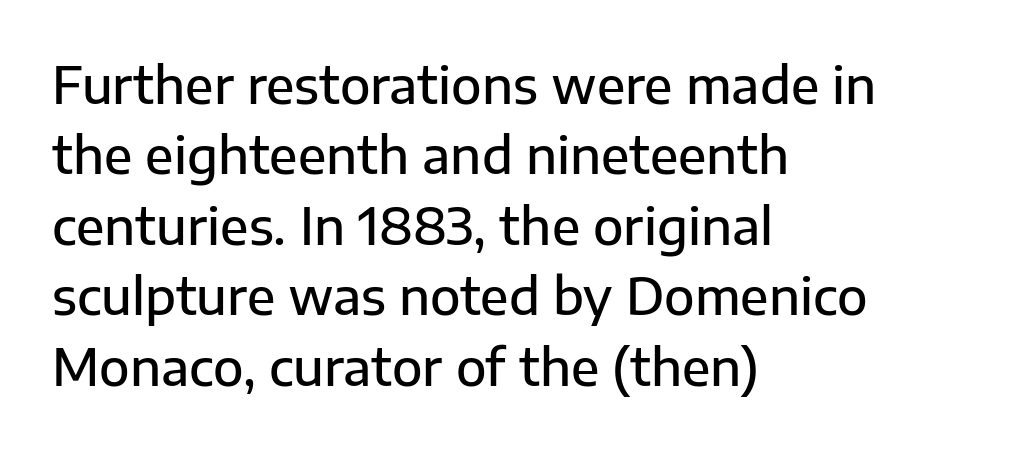
The image shows 50 px semibold sans-serif type, upright; set left-aligned, normal line spacing (1.41x), normal letter spacing, not underlined; low stroke contrast and a medium x-height.
